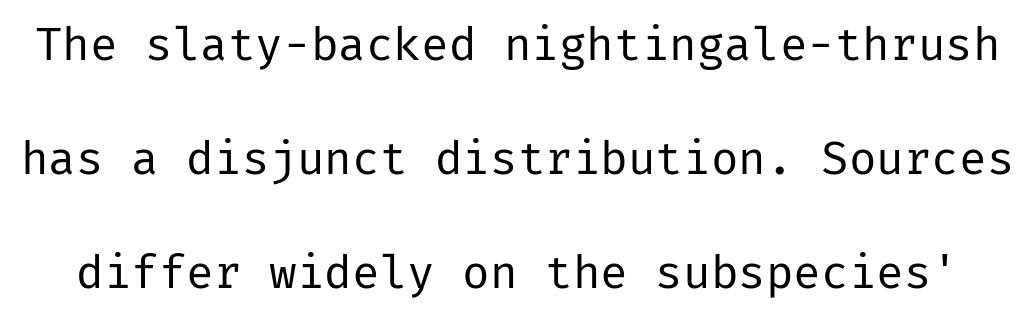
Q: Is the text bold? A: No.
Q: Is the text italic (slanted)? A: No, it is upright.
Q: Is the typeface a serif or a sans-serif typeface? A: Sans-serif.
Q: Is the text underlined? A: No.
Q: Is the spacing between letters normal or unusually wide? A: Normal.
Q: Is the spacing between lines tight, normal or loose? A: Loose.
Q: Width (condensed, normal, or wide)? A: Normal.
Q: Stroke contrast? A: Low.
Q: x-height? A: Medium.
